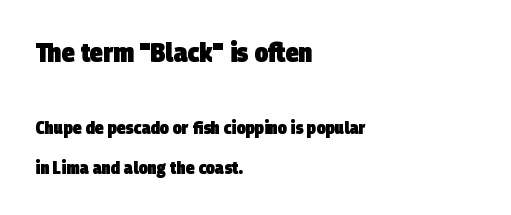
The image shows 27 px bold type; set left-aligned, loose line spacing (2.21x), normal letter spacing, not underlined; the first (top) block is 1.5x larger.
